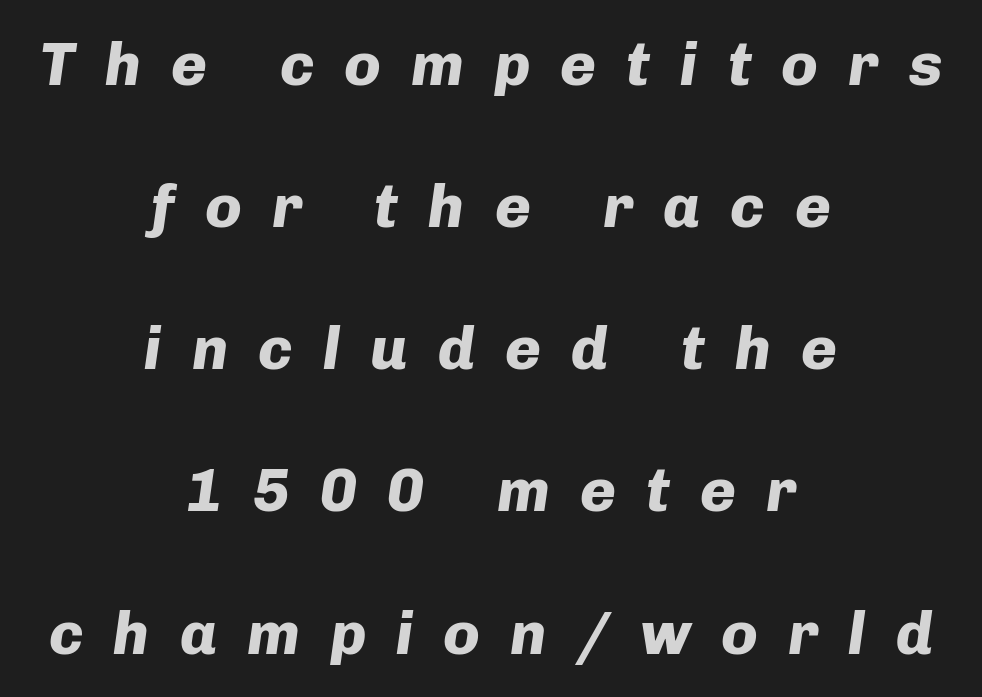
{"italic": "yes", "lean": "right", "slant_degrees": 8, "bold": "yes", "weight": "heavy", "width": "normal", "stroke_contrast": "low", "x_height": "medium", "monospaced": "no", "underline": "no", "align": "center", "line_spacing": "loose", "line_spacing_ratio": 2.33, "letter_spacing": "wide", "letter_spacing_em": 0.49, "glyph_px": 61}
